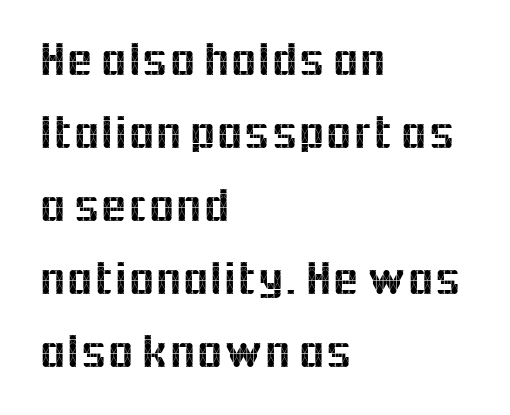
Q: Is the text italic (slanted)? A: No, it is upright.
Q: Is the typeface a serif or a sans-serif typeface? A: Sans-serif.
Q: Is the text underlined? A: No.
Q: How is the paragraph aligned? A: Left-aligned.
Q: Is the spacing between letters normal or unusually wide? A: Normal.
Q: Is the spacing between lines tight, normal or loose? A: Normal.
Q: Width (condensed, normal, or wide)? A: Normal.
Q: x-height? A: Medium.
Q: Monospaced? A: No.
